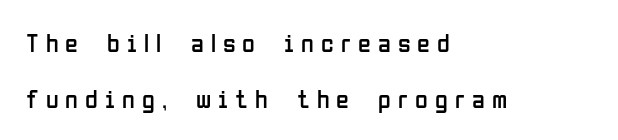
The image shows 26 px text type, upright; set left-aligned, loose line spacing (2.14x), unusually wide letter spacing (+0.27 em), not underlined.
